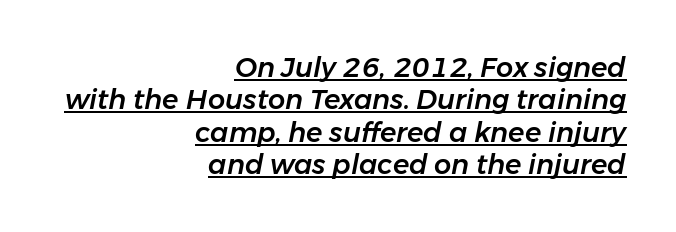
Q: Is the text italic (slanted)? A: Yes, it leans right by about 11 degrees.
Q: Is the text underlined? A: Yes.
Q: How is the paragraph aligned? A: Right-aligned.
Q: Is the spacing between letters normal or unusually wide? A: Normal.
